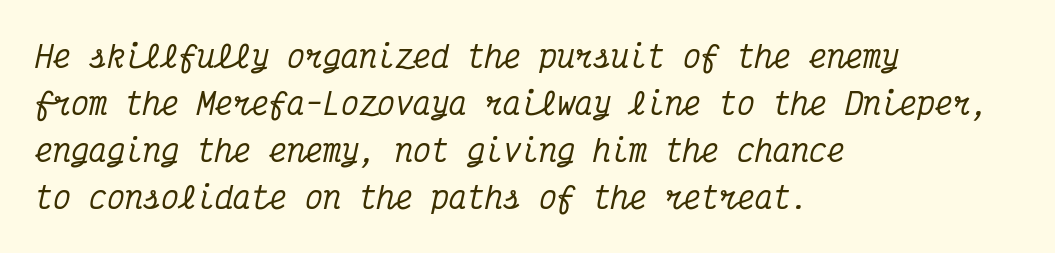
{"serif": "yes", "italic": "yes", "lean": "right", "slant_degrees": 12, "width": "condensed", "stroke_contrast": "medium", "x_height": "medium", "monospaced": "yes", "underline": "no", "align": "left", "line_spacing": "normal", "line_spacing_ratio": 1.57, "letter_spacing": "normal", "letter_spacing_em": 0.0, "glyph_px": 30}
